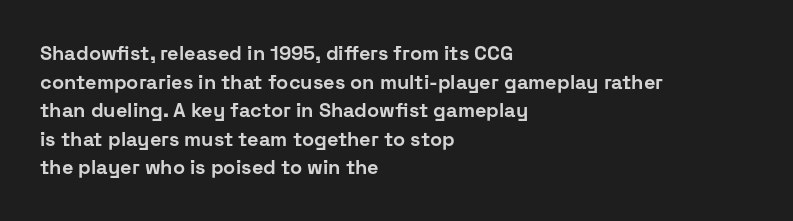
{"italic": "no", "bold": "yes", "underline": "no", "align": "left", "line_spacing": "normal", "line_spacing_ratio": 1.43, "letter_spacing": "normal", "letter_spacing_em": 0.0, "glyph_px": 20}
